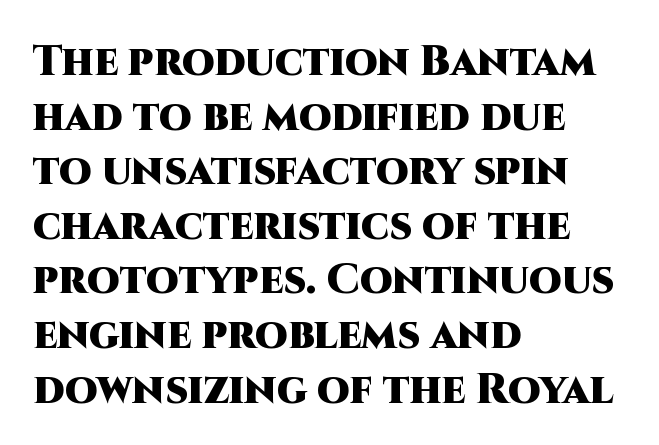
The image shows 42 px heavy sans-serif type, upright; set left-aligned, normal line spacing (1.3x), normal letter spacing, not underlined; high stroke contrast and a large x-height.
